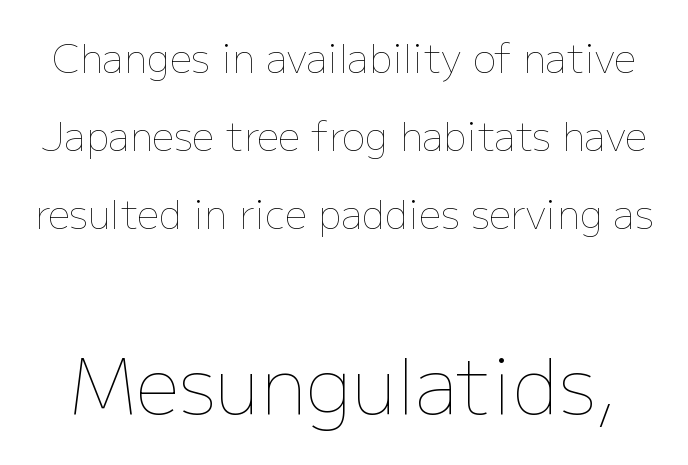
The image shows 78 px thin type, upright; set loose line spacing (2.0x), normal letter spacing, not underlined; the second (bottom) block is 2.0x larger; low stroke contrast and a medium x-height.
